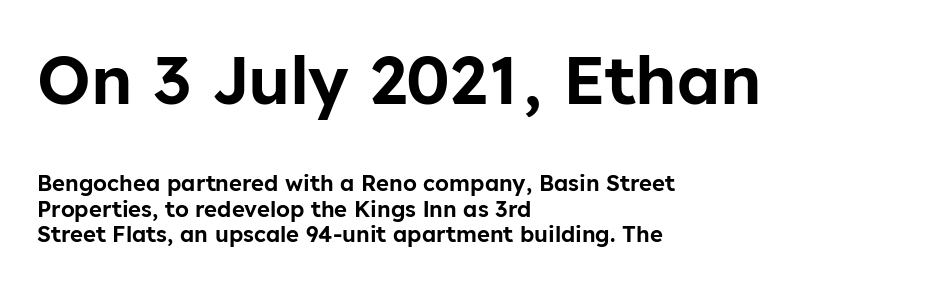
Q: Is the text italic (slanted)? A: No, it is upright.
Q: Is the typeface a serif or a sans-serif typeface? A: Sans-serif.
Q: Is the text underlined? A: No.
Q: How is the paragraph aligned? A: Left-aligned.
Q: Is the spacing between letters normal or unusually wide? A: Normal.
Q: Which block of text is set in a larger size, the first (top) or the second (bottom)? A: The first (top) one.
Q: Width (condensed, normal, or wide)? A: Normal.
Q: Stroke contrast? A: Low.
Q: x-height? A: Medium.
Q: Monospaced? A: No.
